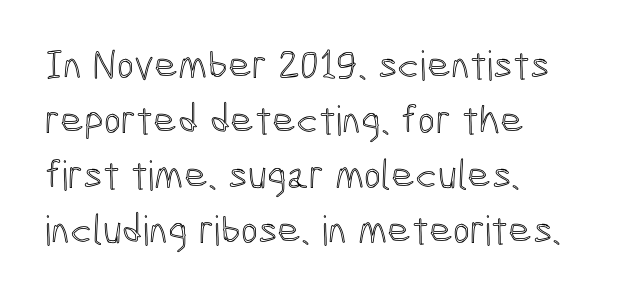
Spacing verdict: proportional, widths tailored to each character. Teacher's note: observe the even left margin — that is flush-left alignment. Students, observe: this is what conventionally led text looks like. The zone under the glyphs is completely vacant. Between one letter and the next there's only the usual sliver of space. Rendered with straight, roman letterforms.
